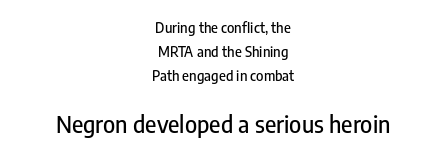
{"italic": "no", "underline": "no", "align": "center", "line_spacing_ratio": 1.73, "letter_spacing": "normal", "letter_spacing_em": 0.0, "larger_block": "second", "size_ratio": 1.64, "glyph_px": 23}
